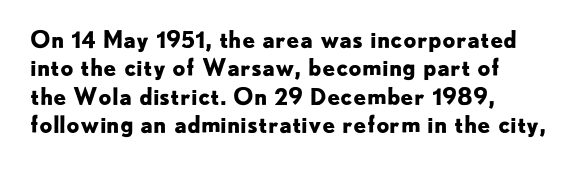
Q: Is the text bold? A: Yes.
Q: Is the text italic (slanted)? A: No, it is upright.
Q: Is the text underlined? A: No.
Q: How is the paragraph aligned? A: Left-aligned.
Q: Is the spacing between letters normal or unusually wide? A: Normal.
